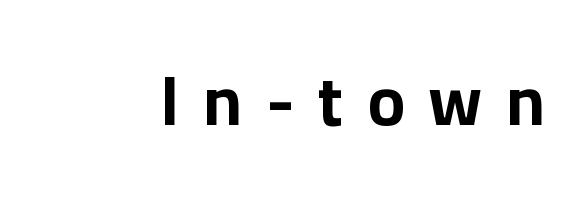
{"serif": "no", "italic": "no", "bold": "yes", "weight": "bold", "width": "normal", "stroke_contrast": "low", "x_height": "medium", "monospaced": "no", "underline": "no", "letter_spacing": "wide", "letter_spacing_em": 0.34, "glyph_px": 70}
